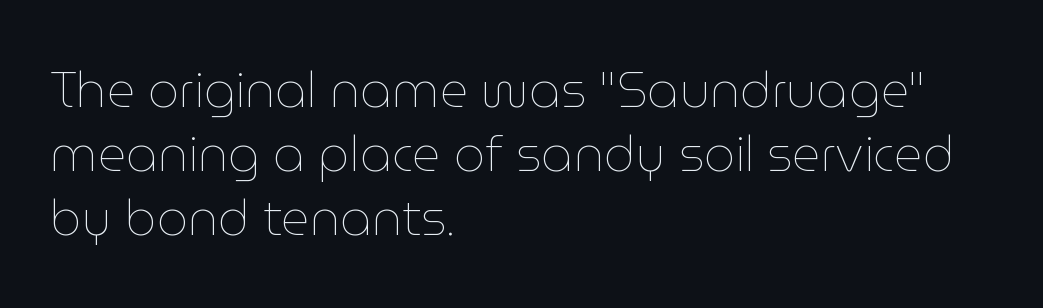
{"italic": "no", "bold": "no", "weight": "thin", "width": "normal", "stroke_contrast": "low", "x_height": "medium", "monospaced": "no", "underline": "no", "align": "left", "line_spacing": "normal", "line_spacing_ratio": 1.31, "letter_spacing": "normal", "letter_spacing_em": 0.0, "glyph_px": 49}
